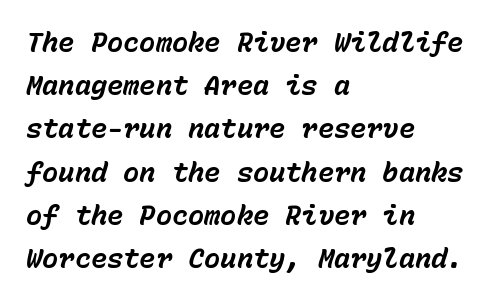
Q: Is the text bold? A: Yes.
Q: Is the text italic (slanted)? A: Yes, it leans right by about 15 degrees.
Q: Is the text underlined? A: No.
Q: How is the paragraph aligned? A: Left-aligned.
Q: Is the spacing between letters normal or unusually wide? A: Normal.
Q: Is the spacing between lines tight, normal or loose? A: Normal.
